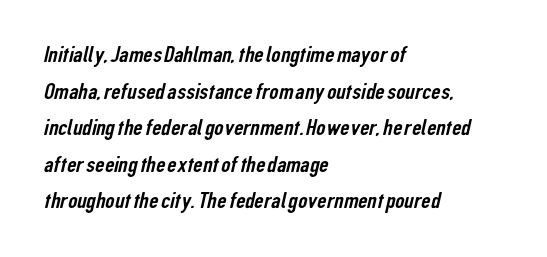
Q: Is the text underlined? A: No.
Q: How is the paragraph aligned? A: Left-aligned.
Q: Is the spacing between letters normal or unusually wide? A: Normal.
Q: Is the spacing between lines tight, normal or loose? A: Normal.
